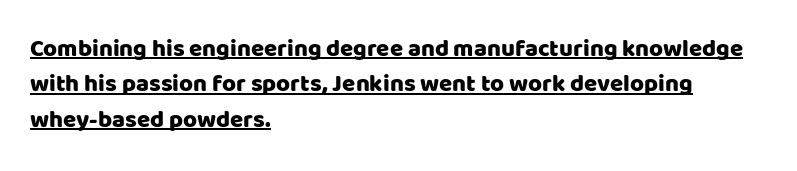
{"italic": "no", "underline": "yes", "align": "left", "line_spacing": "normal", "line_spacing_ratio": 1.47, "letter_spacing": "normal", "letter_spacing_em": 0.0, "glyph_px": 24}
